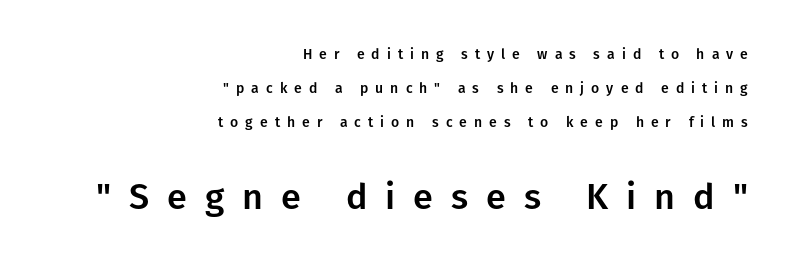
The image shows 36 px sans-serif type, upright; set right-aligned, loose line spacing (2.42x), unusually wide letter spacing (+0.5 em), not underlined; the second (bottom) block is 2.57x larger; low stroke contrast and a medium x-height.
